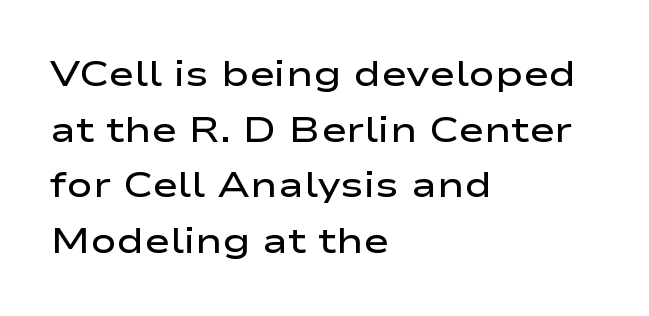
Q: Is the text bold? A: Semi-bold.
Q: Is the text italic (slanted)? A: No, it is upright.
Q: Is the typeface a serif or a sans-serif typeface? A: Sans-serif.
Q: Is the text underlined? A: No.
Q: How is the paragraph aligned? A: Left-aligned.
Q: Is the spacing between letters normal or unusually wide? A: Normal.
Q: Is the spacing between lines tight, normal or loose? A: Normal.
Q: Width (condensed, normal, or wide)? A: Wide.
Q: Stroke contrast? A: Low.
Q: x-height? A: Medium.
Q: Monospaced? A: No.
